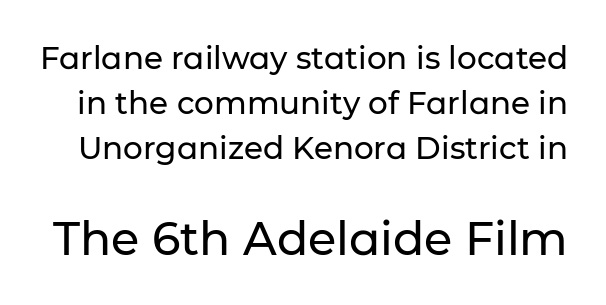
Q: Is the text italic (slanted)? A: No, it is upright.
Q: Is the typeface a serif or a sans-serif typeface? A: Sans-serif.
Q: Is the text underlined? A: No.
Q: Is the spacing between letters normal or unusually wide? A: Normal.
Q: Is the spacing between lines tight, normal or loose? A: Normal.
Q: Which block of text is set in a larger size, the first (top) or the second (bottom)? A: The second (bottom) one.
Q: Width (condensed, normal, or wide)? A: Normal.
Q: Stroke contrast? A: Low.
Q: x-height? A: Medium.
Q: Monospaced? A: No.
